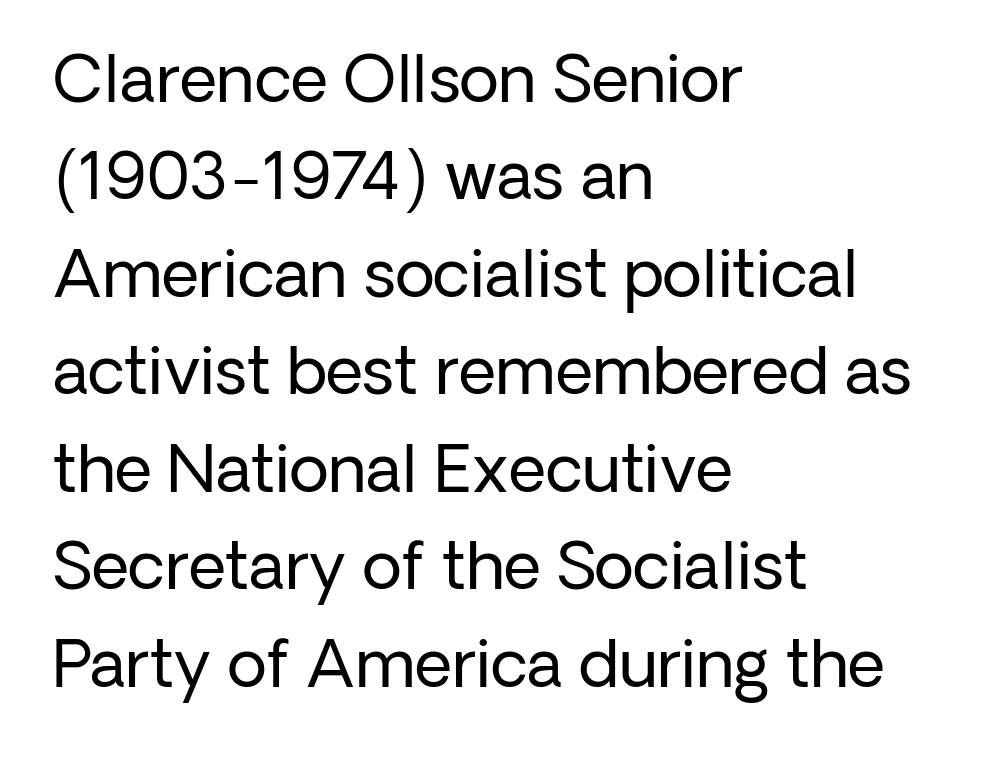
Underlining? Definitely not there. Alignment: flush left. A typesetter would mark this as roman, not italic. Weight: regular or lighter. The rendering keeps characters at their native spacing.
